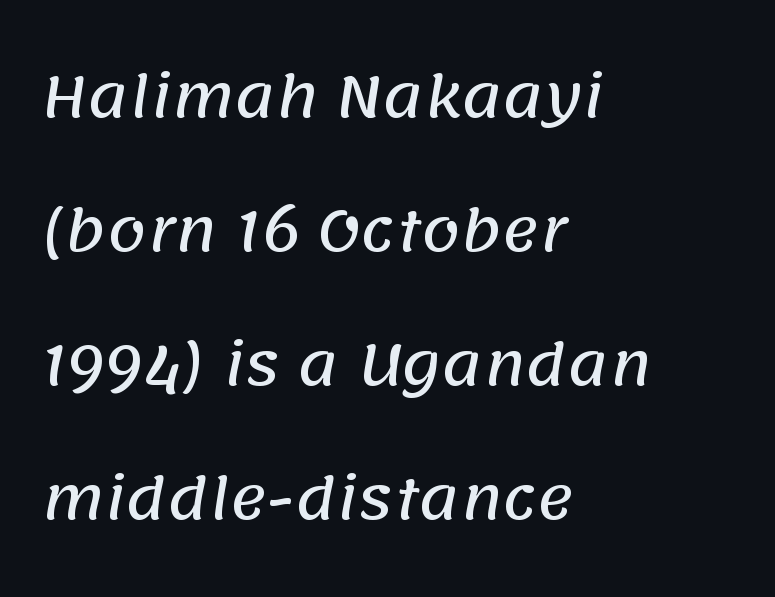
Q: Is the typeface a serif or a sans-serif typeface? A: Sans-serif.
Q: Is the text underlined? A: No.
Q: How is the paragraph aligned? A: Left-aligned.
Q: Is the spacing between letters normal or unusually wide? A: Normal.
Q: Is the spacing between lines tight, normal or loose? A: Loose.
Q: Width (condensed, normal, or wide)? A: Normal.
Q: Stroke contrast? A: Low.
Q: x-height? A: Large.
Q: Monospaced? A: No.
